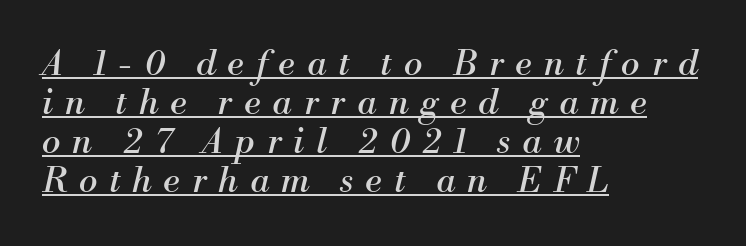
Q: Is the text bold? A: No.
Q: Is the text italic (slanted)? A: Yes, it leans right by about 13 degrees.
Q: Is the typeface a serif or a sans-serif typeface? A: Serif.
Q: Is the text underlined? A: Yes.
Q: How is the paragraph aligned? A: Left-aligned.
Q: Is the spacing between letters normal or unusually wide? A: Unusually wide.
Q: Is the spacing between lines tight, normal or loose? A: Tight.
Q: Width (condensed, normal, or wide)? A: Normal.
Q: Stroke contrast? A: Medium.
Q: x-height? A: Small.
Q: Monospaced? A: No.
